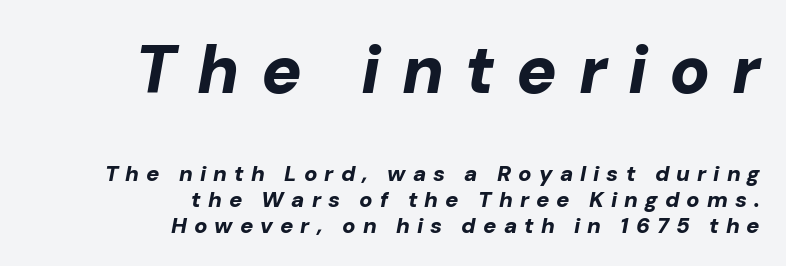
Q: Is the text bold? A: Yes.
Q: Is the text italic (slanted)? A: Yes, it leans right by about 10 degrees.
Q: Is the text underlined? A: No.
Q: How is the paragraph aligned? A: Right-aligned.
Q: Is the spacing between letters normal or unusually wide? A: Unusually wide.
Q: Which block of text is set in a larger size, the first (top) or the second (bottom)? A: The first (top) one.
Q: Width (condensed, normal, or wide)? A: Normal.
Q: Stroke contrast? A: Low.
Q: x-height? A: Medium.
Q: Monospaced? A: No.
